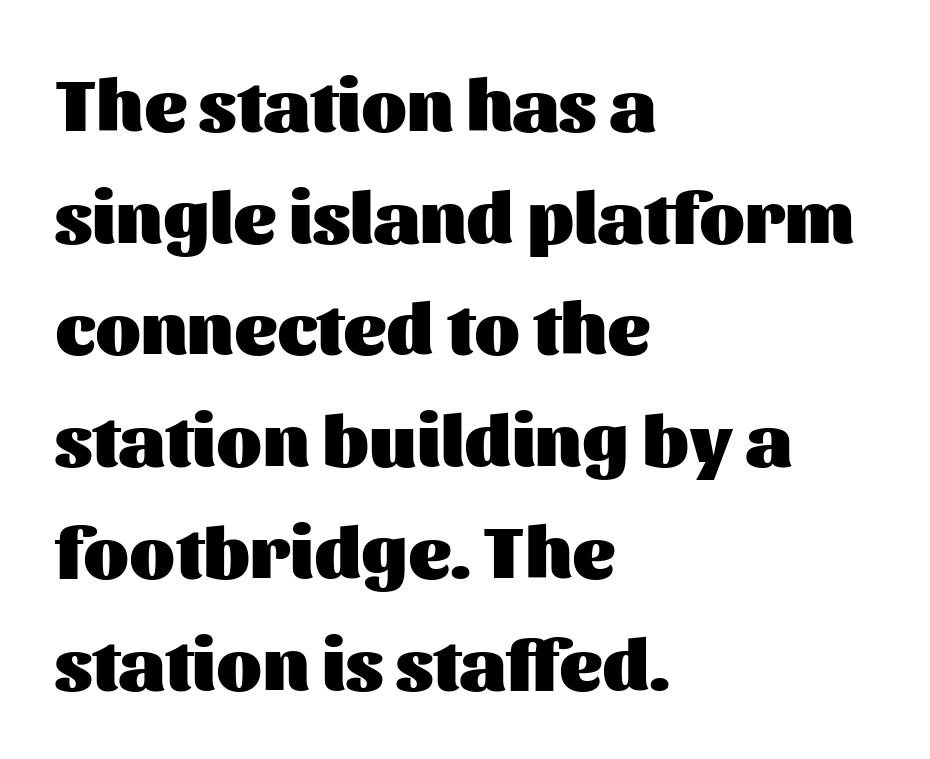
A typesetter would call this proportional, since set widths differ per character. Default kerning and tracking; the words read as compact shapes. One-word summary of the alignment: left. Decoration check: the copy has no underline.
